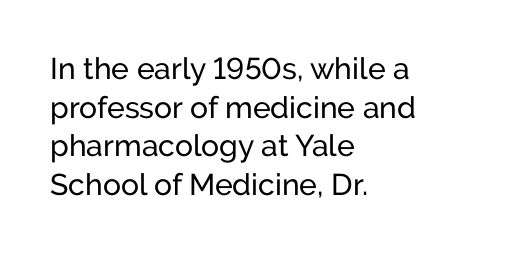
Q: Is the text bold? A: No.
Q: Is the text italic (slanted)? A: No, it is upright.
Q: Is the typeface a serif or a sans-serif typeface? A: Sans-serif.
Q: Is the text underlined? A: No.
Q: How is the paragraph aligned? A: Left-aligned.
Q: Is the spacing between letters normal or unusually wide? A: Normal.
Q: Is the spacing between lines tight, normal or loose? A: Normal.
Q: Width (condensed, normal, or wide)? A: Normal.
Q: Stroke contrast? A: Low.
Q: x-height? A: Medium.
Q: Monospaced? A: No.
